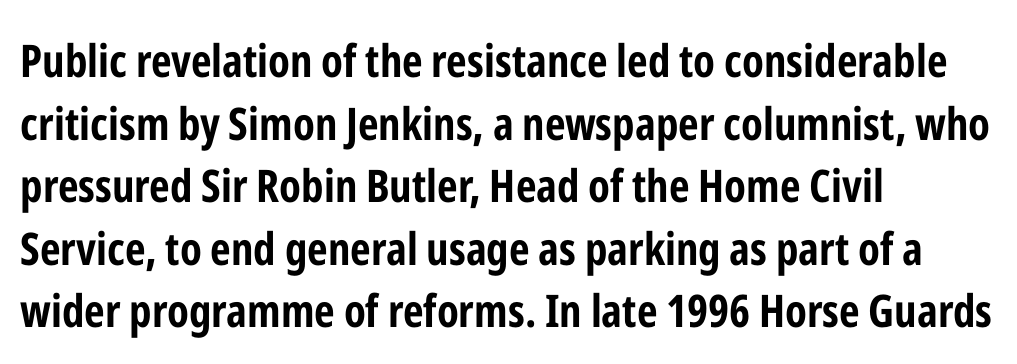
The image shows 45 px bold, condensed sans-serif type, upright; set left-aligned, normal line spacing (1.39x), normal letter spacing, not underlined; low stroke contrast and a medium x-height.
